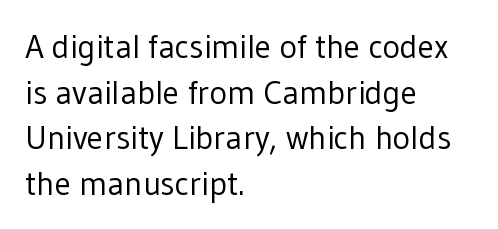
Observe the absence of serifs on each vertical stroke in this sample. These lines are rendered in a variable-pitch font. Rows of type keep a routine distance in the vertical direction. Stems here are at most as thick as an everyday book face. Every character sits straight up, as roman type does.
